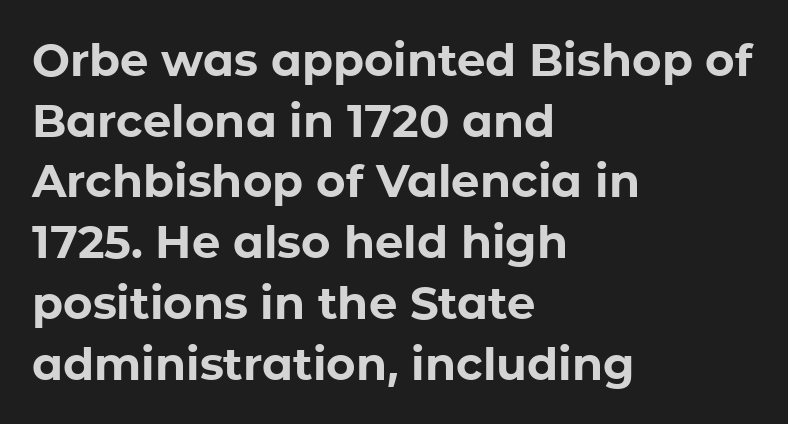
Q: Is the text bold? A: Yes.
Q: Is the text italic (slanted)? A: No, it is upright.
Q: Is the typeface a serif or a sans-serif typeface? A: Sans-serif.
Q: Is the text underlined? A: No.
Q: How is the paragraph aligned? A: Left-aligned.
Q: Is the spacing between letters normal or unusually wide? A: Normal.
Q: Is the spacing between lines tight, normal or loose? A: Normal.
Q: Width (condensed, normal, or wide)? A: Normal.
Q: Stroke contrast? A: Low.
Q: x-height? A: Medium.
Q: Monospaced? A: No.
